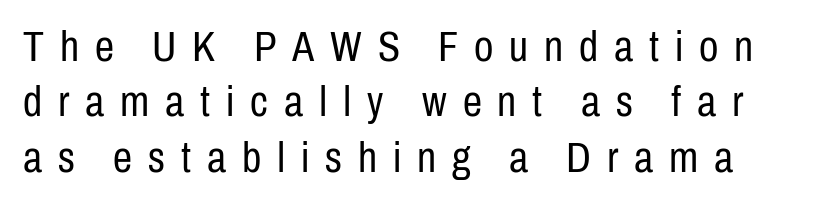
The image shows 43 px regular-weight, condensed sans-serif type, upright; set normal line spacing (1.29x), unusually wide letter spacing (+0.37 em), not underlined; low stroke contrast and a medium x-height.
